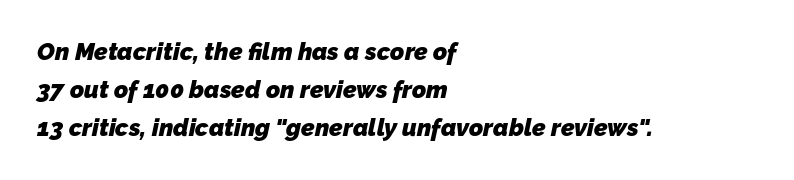
Q: Is the text bold? A: Yes.
Q: Is the text underlined? A: No.
Q: How is the paragraph aligned? A: Left-aligned.
Q: Is the spacing between letters normal or unusually wide? A: Normal.
Q: Is the spacing between lines tight, normal or loose? A: Normal.
